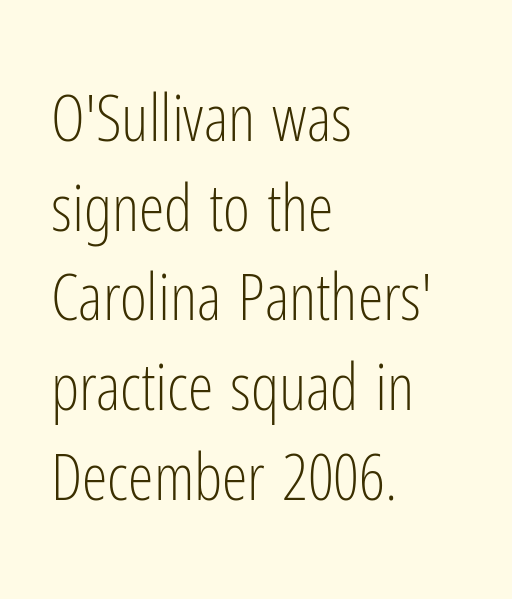
The image shows 65 px light, condensed sans-serif type, upright; set left-aligned, normal line spacing (1.38x), normal letter spacing, not underlined; low stroke contrast and a medium x-height.
